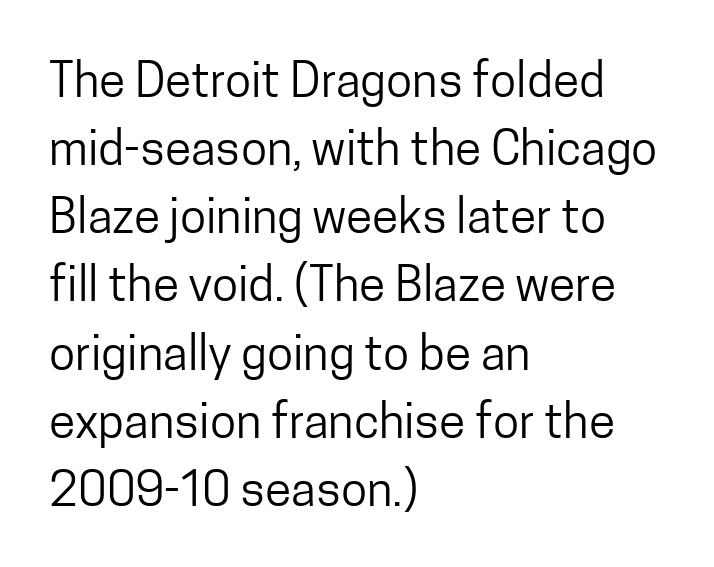
{"serif": "no", "italic": "no", "bold": "no", "weight": "regular", "width": "condensed", "stroke_contrast": "low", "x_height": "medium", "monospaced": "no", "underline": "no", "align": "left", "line_spacing": "normal", "line_spacing_ratio": 1.42, "letter_spacing": "normal", "letter_spacing_em": 0.0, "glyph_px": 48}
